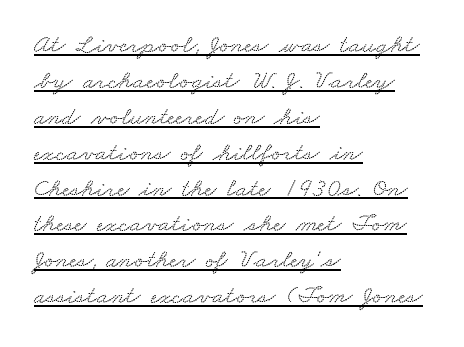
The image shows 26 px text type; set left-aligned, normal line spacing (1.38x), normal letter spacing, underlined.
